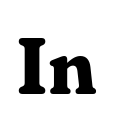
The image shows 79 px bold serif type, upright; set normal letter spacing, not underlined; medium stroke contrast and a medium x-height.
